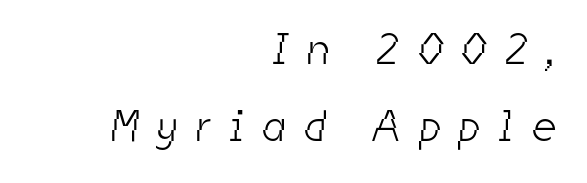
The characters display no serif detailing; their extremities are plain. A flush-right, rag-left setting is used for this passage. Proportional: the letters do not fall into vertical columns. Is this a heavy cut? Hardly; it is regular or lighter. The specimen omits any rule beneath the text block's lines.
